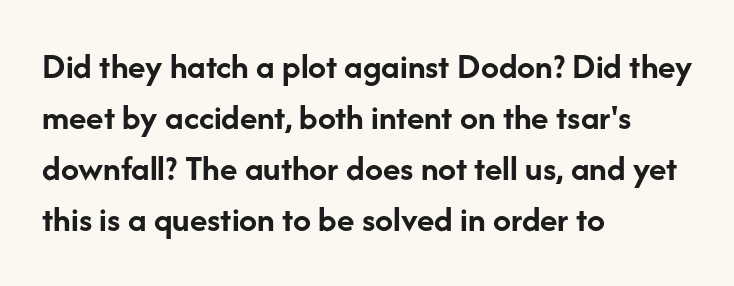
The image shows 36 px semibold sans-serif type, upright; set left-aligned, normal line spacing (1.42x), normal letter spacing, not underlined; low stroke contrast and a medium x-height.
